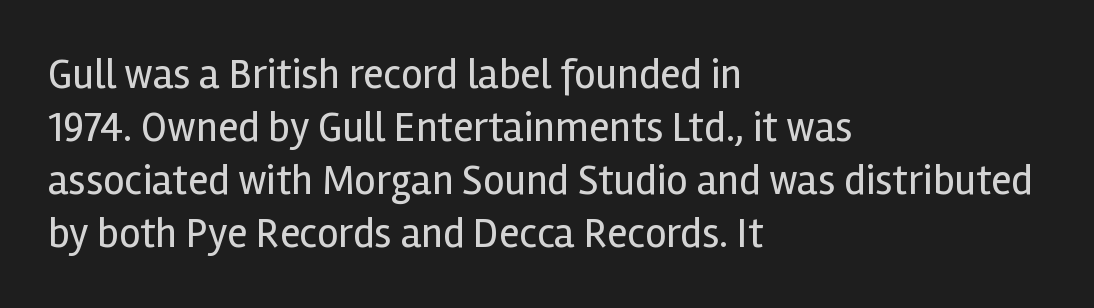
You could not count columns in this text — the font is proportionally spaced. This rendering leaves character spacing at its baseline value. Descender tails drop into unmarked territory. The paragraph shown leans on its left margin. The passage shown is not bold in any degree.
